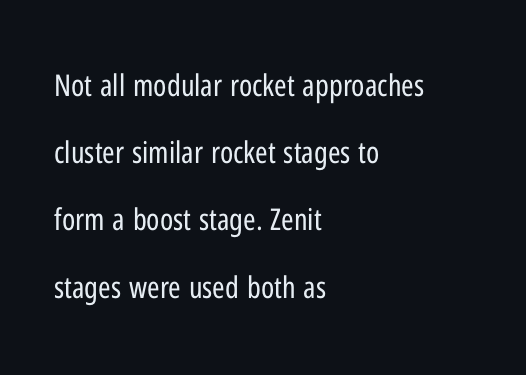
Left-aligned paragraph, ragged on the right. No italicization has been applied; the sample stays upright. Stroke terminals: plain, sans-serif. Spacing verdict: proportional, widths tailored to each character. What stands out about the letter spacing? Nothing — it is the standard amount.
